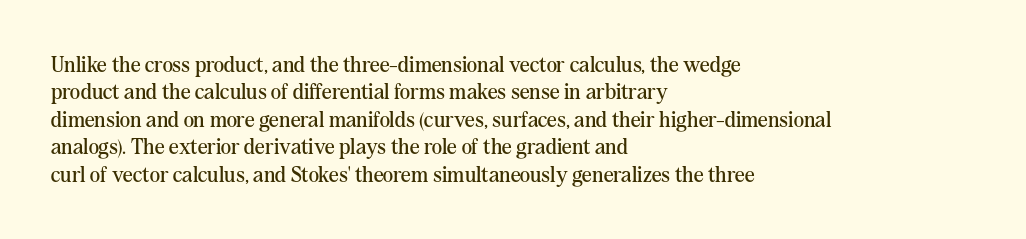
The image shows 22 px text type, upright; set left-aligned, normal line spacing (1.25x), normal letter spacing, not underlined.
